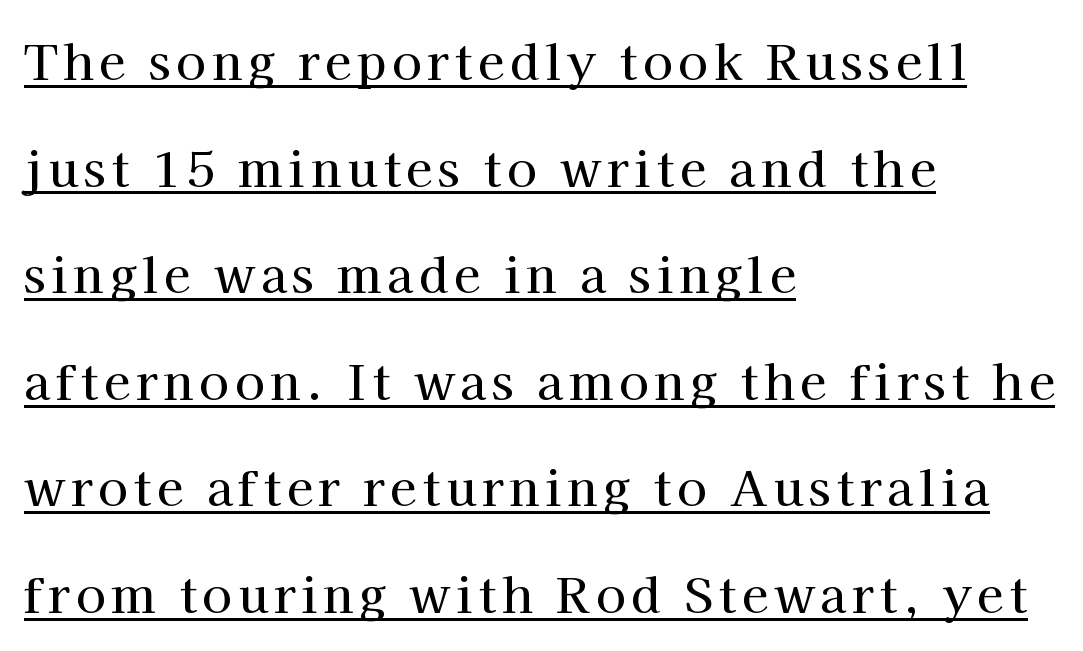
{"serif": "yes", "italic": "no", "width": "normal", "stroke_contrast": "high", "x_height": "medium", "monospaced": "no", "underline": "yes", "align": "left", "line_spacing": "loose", "line_spacing_ratio": 2.22, "glyph_px": 48}
